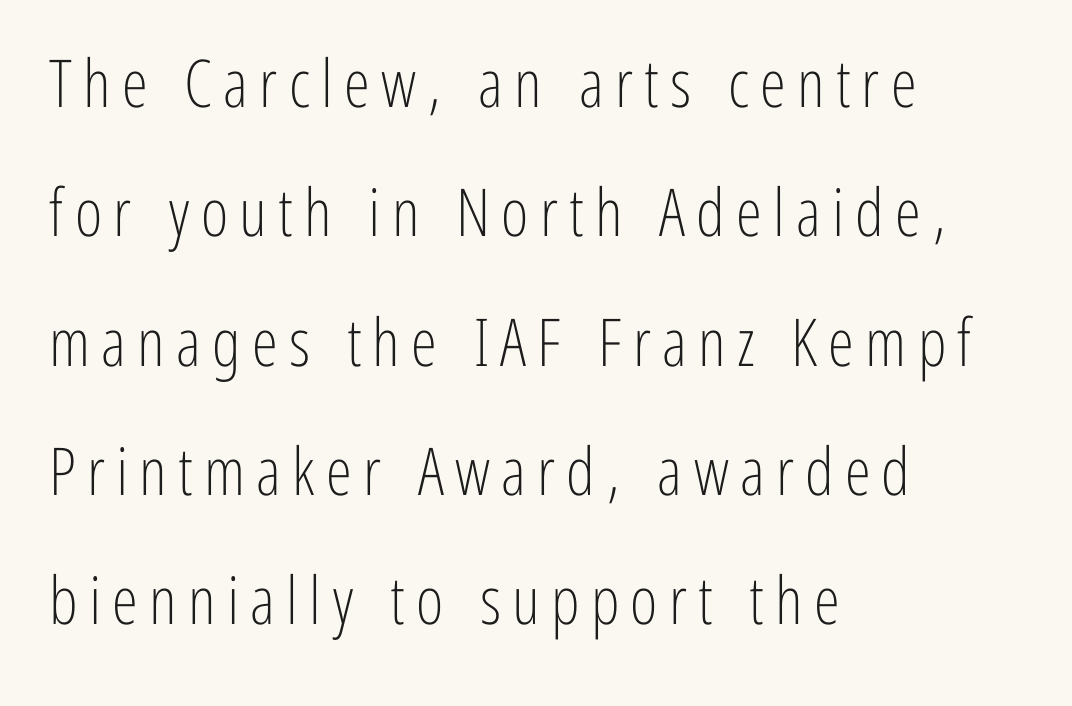
Q: Is the text bold? A: No.
Q: Is the text italic (slanted)? A: No, it is upright.
Q: Is the typeface a serif or a sans-serif typeface? A: Sans-serif.
Q: Is the text underlined? A: No.
Q: How is the paragraph aligned? A: Left-aligned.
Q: Is the spacing between lines tight, normal or loose? A: Loose.
Q: Width (condensed, normal, or wide)? A: Condensed.
Q: Stroke contrast? A: Low.
Q: x-height? A: Medium.
Q: Monospaced? A: No.
